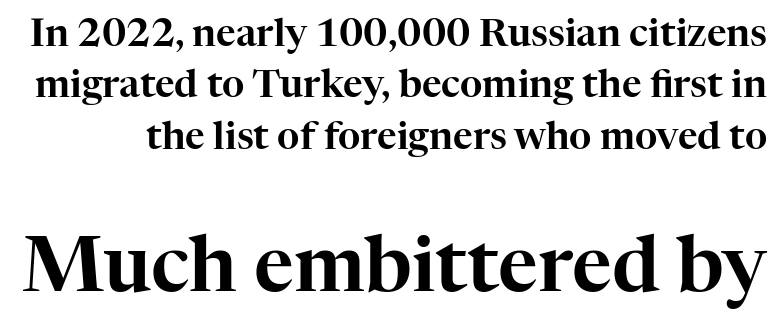
Q: Is the text italic (slanted)? A: No, it is upright.
Q: Is the typeface a serif or a sans-serif typeface? A: Serif.
Q: Is the text underlined? A: No.
Q: Is the spacing between letters normal or unusually wide? A: Normal.
Q: Is the spacing between lines tight, normal or loose? A: Normal.
Q: Which block of text is set in a larger size, the first (top) or the second (bottom)? A: The second (bottom) one.
Q: Width (condensed, normal, or wide)? A: Normal.
Q: Stroke contrast? A: High.
Q: x-height? A: Medium.
Q: Monospaced? A: No.
